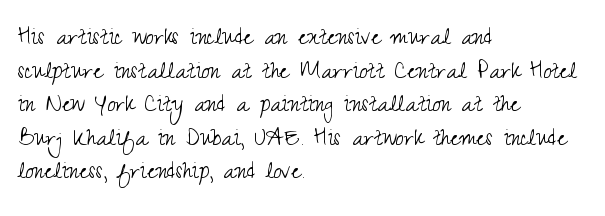
Q: Is the text bold? A: No.
Q: Is the text italic (slanted)? A: No, it is upright.
Q: Is the typeface a serif or a sans-serif typeface? A: Sans-serif.
Q: Is the text underlined? A: No.
Q: How is the paragraph aligned? A: Left-aligned.
Q: Is the spacing between letters normal or unusually wide? A: Normal.
Q: Width (condensed, normal, or wide)? A: Condensed.
Q: Stroke contrast? A: Medium.
Q: x-height? A: Small.
Q: Monospaced? A: No.
